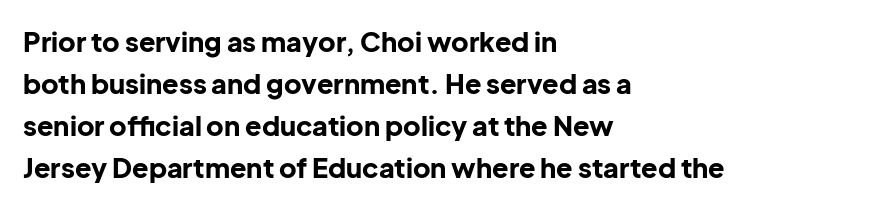
The face used here has the dense, thick strokes of a bold. Students, observe: this is what conventionally led text looks like. Notice how the stems are strictly vertical — no italics here. The setting favours the left margin, as ordinary paragraphs usually do.
